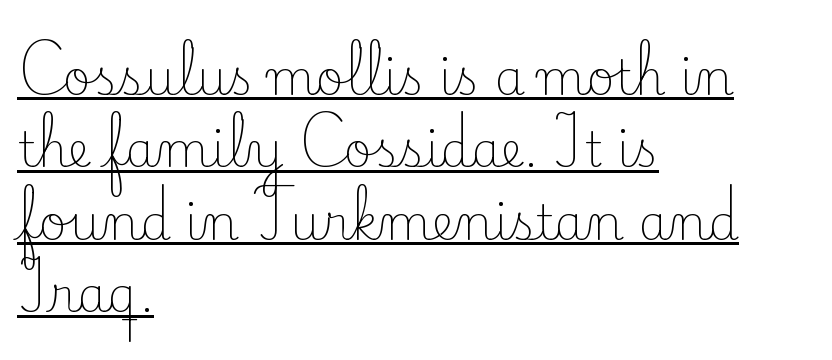
Q: Is the text bold? A: No.
Q: Is the text italic (slanted)? A: No, it is upright.
Q: Is the typeface a serif or a sans-serif typeface? A: Serif.
Q: Is the text underlined? A: Yes.
Q: How is the paragraph aligned? A: Left-aligned.
Q: Is the spacing between letters normal or unusually wide? A: Normal.
Q: Is the spacing between lines tight, normal or loose? A: Normal.
Q: Width (condensed, normal, or wide)? A: Normal.
Q: Stroke contrast? A: Low.
Q: x-height? A: Small.
Q: Monospaced? A: No.
